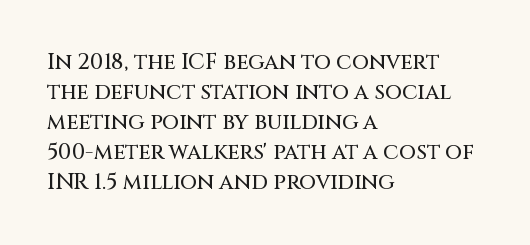
Decoration check: the copy has no underline. A roman cut, with each character standing at attention. The line-height multiplier appears to be the usual default. In CSS terms this would be text-align: left. Words appear dense and cohesive because spacing is normal.
